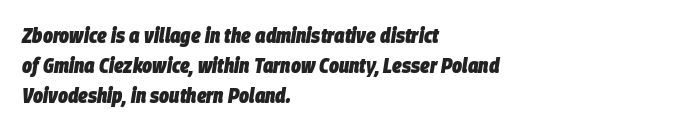
The image shows 21 px bold type, italic (leaning right); set left-aligned, normal line spacing (1.44x), normal letter spacing, not underlined.
